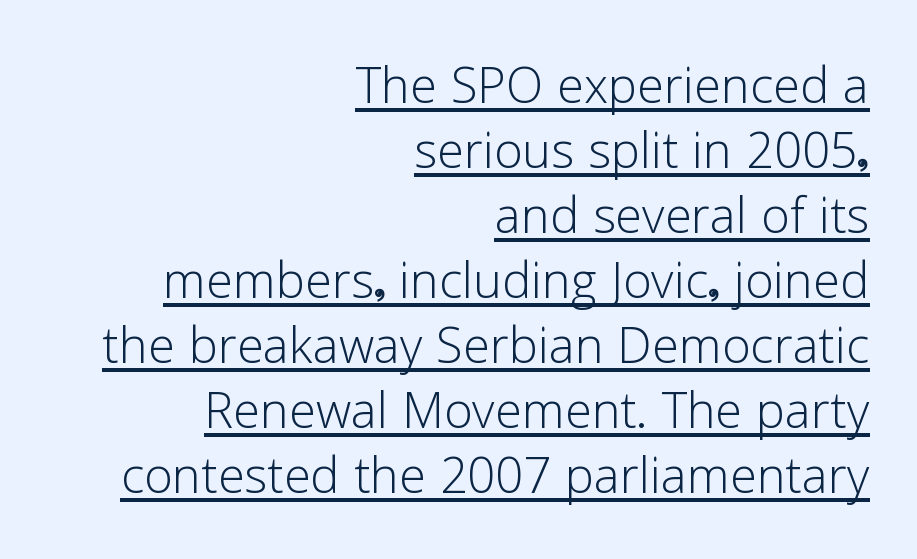
Q: Is the text bold? A: No.
Q: Is the text italic (slanted)? A: No, it is upright.
Q: Is the typeface a serif or a sans-serif typeface? A: Sans-serif.
Q: Is the text underlined? A: Yes.
Q: How is the paragraph aligned? A: Right-aligned.
Q: Is the spacing between letters normal or unusually wide? A: Normal.
Q: Is the spacing between lines tight, normal or loose? A: Tight.
Q: Width (condensed, normal, or wide)? A: Normal.
Q: Stroke contrast? A: Low.
Q: x-height? A: Medium.
Q: Monospaced? A: No.
